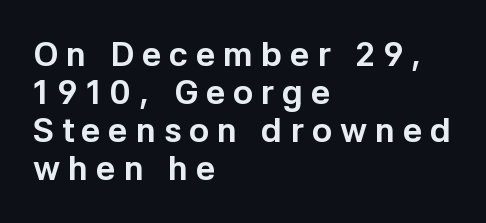
These lines carry a lot of weight — the face is fully bold. This rendering features lettering with no underline. These lines are set flush left with a ragged right edge. The vertical gap from one line to the next is small.
